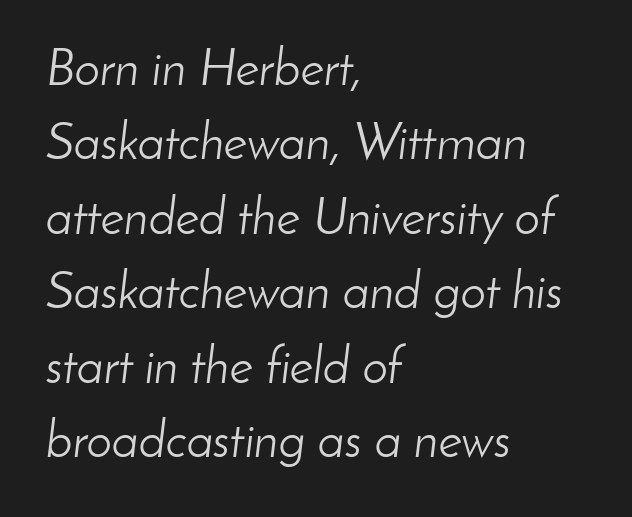
Q: Is the text bold? A: No.
Q: Is the text italic (slanted)? A: Yes, it leans right by about 8 degrees.
Q: Is the text underlined? A: No.
Q: How is the paragraph aligned? A: Left-aligned.
Q: Is the spacing between letters normal or unusually wide? A: Normal.
Q: Is the spacing between lines tight, normal or loose? A: Normal.
Q: Width (condensed, normal, or wide)? A: Normal.
Q: Stroke contrast? A: Low.
Q: x-height? A: Small.
Q: Monospaced? A: No.
